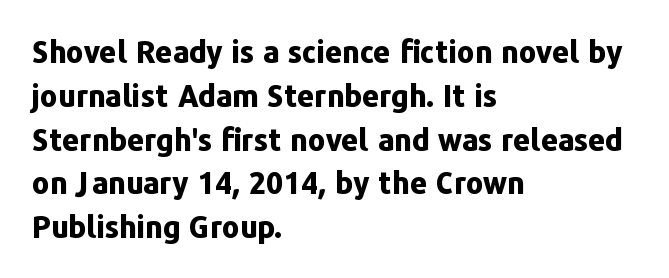
The image shows 30 px bold sans-serif type, upright; set left-aligned, normal line spacing (1.46x), normal letter spacing, not underlined; low stroke contrast and a medium x-height.
